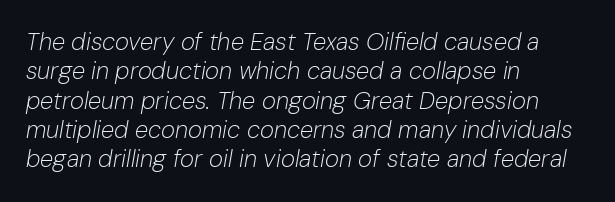
Alignment: flush left. Weight class: somewhere from thin through regular. Beneath every word, the page is bare. Compared with ordinary roman type, these characters are visibly tilted. The horizontal fit of the characters is conventional and even.
